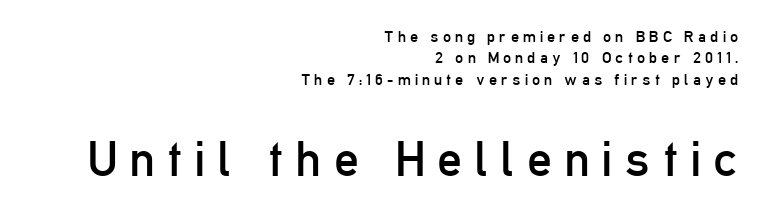
This rendering widens character spacing well past its baseline value. Unlike a traditional serif, this face leaves its strokes unadorned. Here the designer chose a conventional face with non-uniform glyph widths. The font's upright variant was chosen for this text. Unmarked baselines from the first word to the last.
